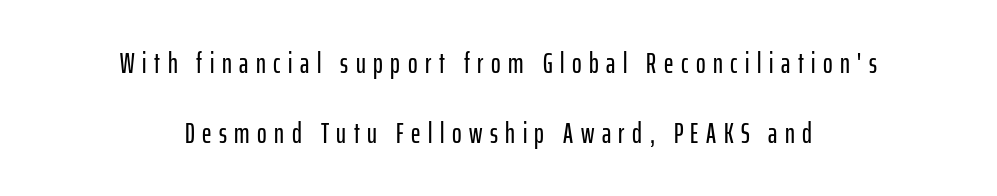
{"serif": "no", "italic": "no", "width": "condensed", "stroke_contrast": "low", "x_height": "medium", "monospaced": "no", "underline": "no", "align": "center", "line_spacing": "loose", "line_spacing_ratio": 2.41, "letter_spacing": "wide", "letter_spacing_em": 0.26, "glyph_px": 29}
